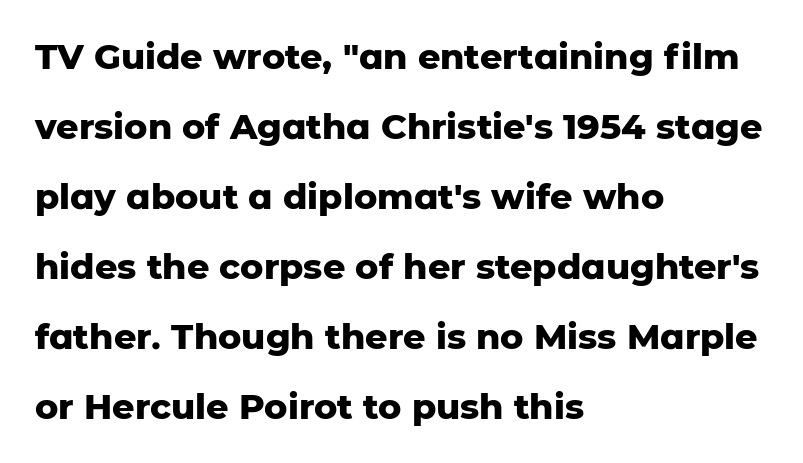
The image shows 35 px heavy sans-serif type, upright; set left-aligned, loose line spacing (2.0x), normal letter spacing, not underlined; low stroke contrast and a medium x-height.
